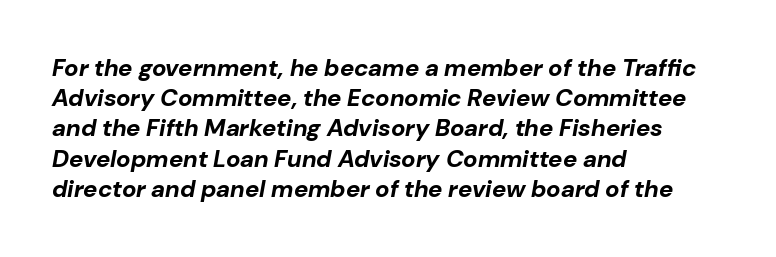
{"italic": "yes", "lean": "right", "slant_degrees": 10, "bold": "yes", "underline": "no", "align": "left", "line_spacing": "normal", "line_spacing_ratio": 1.26, "letter_spacing": "normal", "letter_spacing_em": 0.0, "glyph_px": 24}
